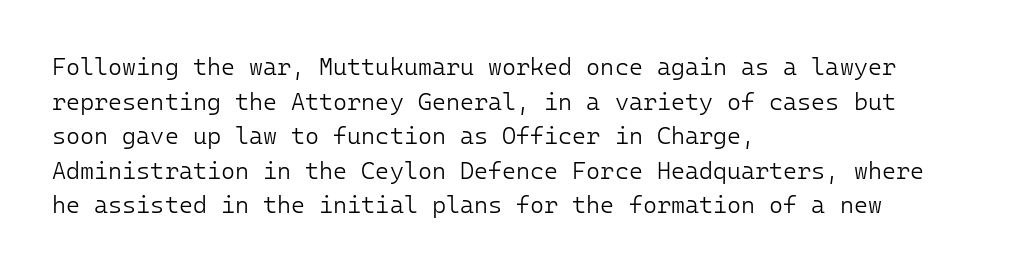
Regarding leading, the lines here are spaced in the standard way. The letters look calm and open, with moderate or lighter stems. Layout note: lines flush left. The rendering keeps characters at their native spacing. The lettering stays uniformly vertical, giving the passage a roman look. Underline: absent.
